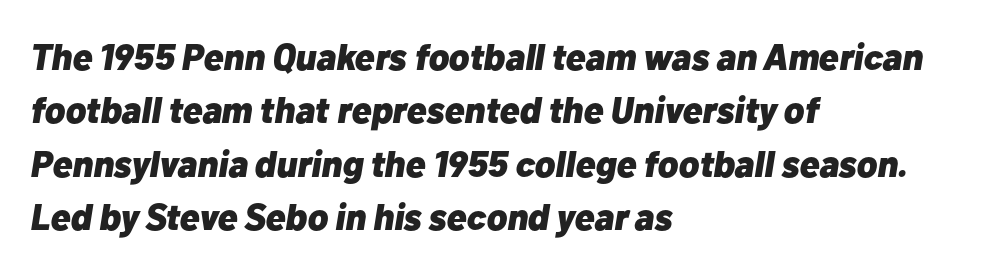
{"italic": "yes", "lean": "right", "slant_degrees": 10, "bold": "yes", "weight": "heavy", "width": "normal", "stroke_contrast": "low", "x_height": "medium", "monospaced": "no", "underline": "no", "align": "left", "line_spacing": "normal", "line_spacing_ratio": 1.44, "letter_spacing": "normal", "letter_spacing_em": 0.0, "glyph_px": 37}
